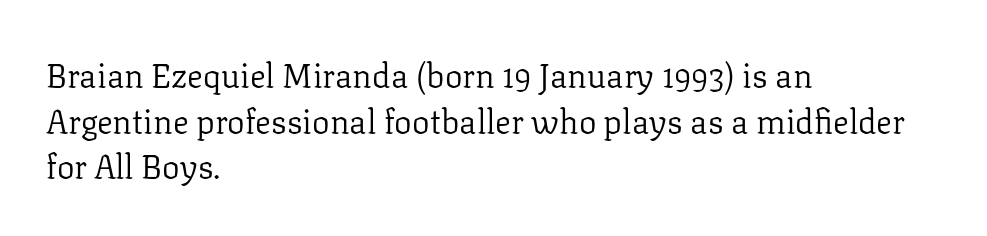
The image shows 33 px regular-weight serif type, upright; set left-aligned, normal line spacing (1.38x), normal letter spacing, not underlined; low stroke contrast and a medium x-height.
